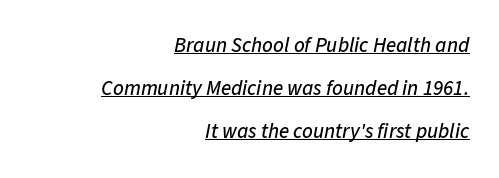
Observe the lean: these are italic letterforms. Leftover space on each line is placed entirely before the opening word. In terms of leading, this rendering errs on the spacious side. Decoration check: the copy is underlined. Inter-character spacing is left at the font's built-in metrics.
